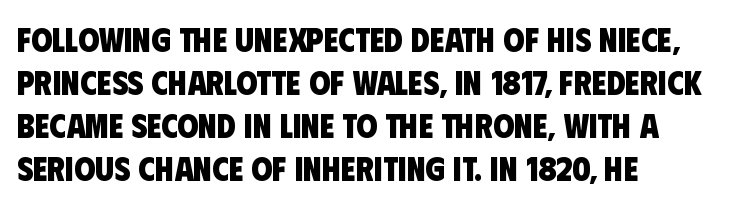
The image shows 34 px heavy, condensed sans-serif type; set left-aligned, normal line spacing (1.26x), normal letter spacing, not underlined; low stroke contrast and a large x-height.
